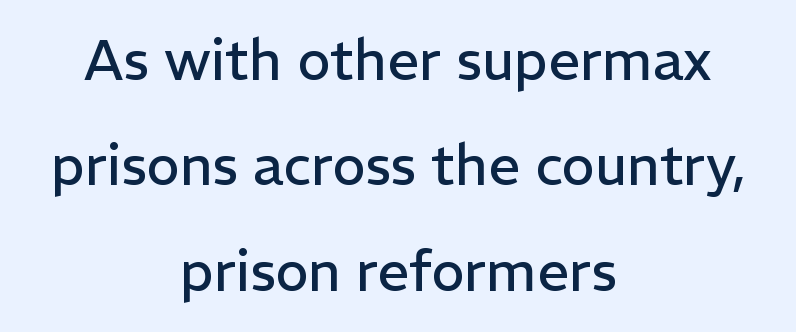
The image shows 56 px regular-weight sans-serif type, upright; set centered, line spacing 1.88x, normal letter spacing, not underlined; low stroke contrast and a medium x-height.
